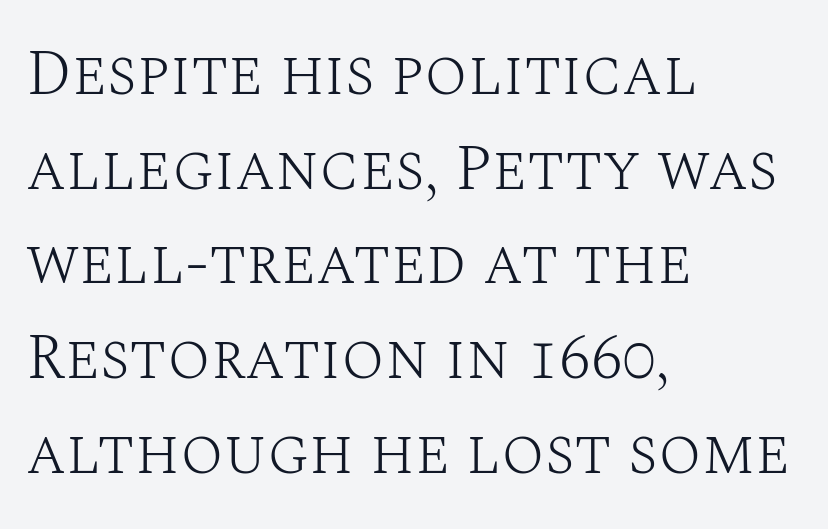
The image shows 64 px light serif type, upright; set left-aligned, normal line spacing (1.48x), normal letter spacing, not underlined; medium stroke contrast and a large x-height.
